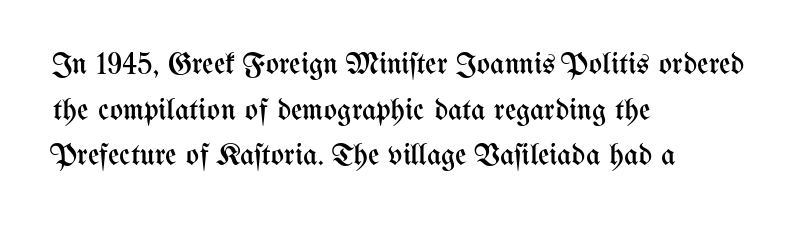
Q: Is the text bold? A: No.
Q: Is the text italic (slanted)? A: No, it is upright.
Q: Is the text underlined? A: No.
Q: How is the paragraph aligned? A: Left-aligned.
Q: Is the spacing between letters normal or unusually wide? A: Normal.
Q: Is the spacing between lines tight, normal or loose? A: Normal.
Q: Width (condensed, normal, or wide)? A: Condensed.
Q: Stroke contrast? A: Medium.
Q: x-height? A: Medium.
Q: Monospaced? A: No.
